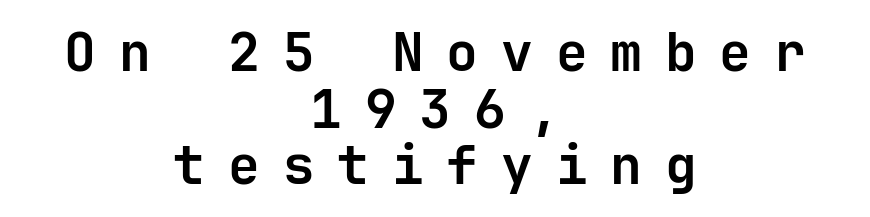
The image shows 53 px bold sans-serif type, upright, monospaced; set centered, tight line spacing (1.07x), unusually wide letter spacing (+0.43 em), not underlined; low stroke contrast and a medium x-height.
